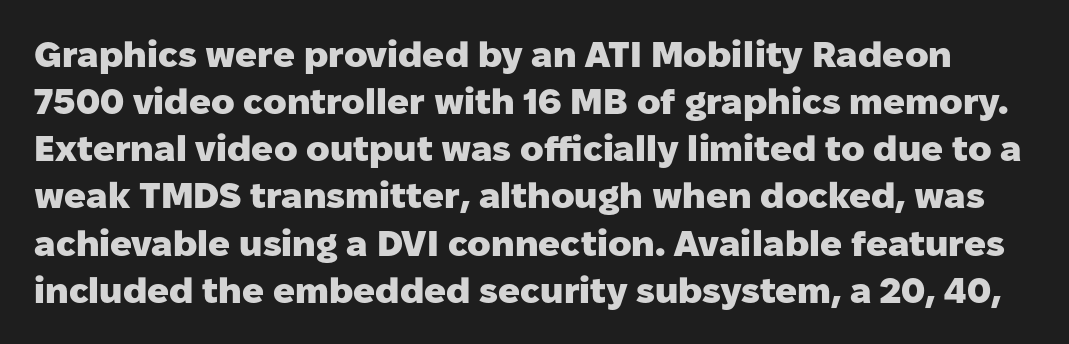
The image shows 36 px heavy sans-serif type, upright; set normal line spacing (1.31x), normal letter spacing, not underlined; low stroke contrast and a medium x-height.
